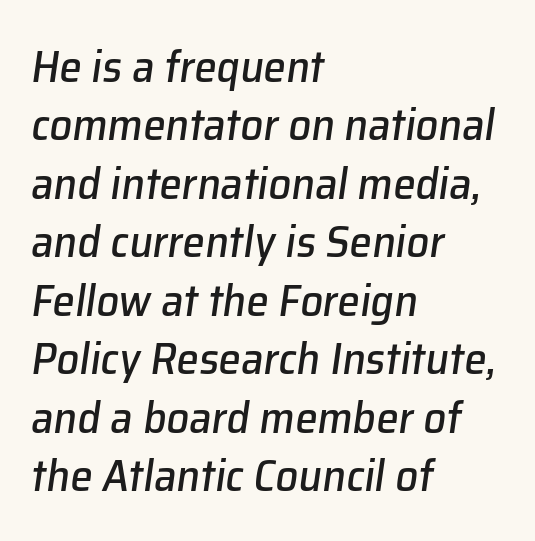
Q: Is the text italic (slanted)? A: Yes, it leans right by about 8 degrees.
Q: Is the text underlined? A: No.
Q: How is the paragraph aligned? A: Left-aligned.
Q: Is the spacing between letters normal or unusually wide? A: Normal.
Q: Is the spacing between lines tight, normal or loose? A: Normal.
Q: Width (condensed, normal, or wide)? A: Normal.
Q: Stroke contrast? A: Low.
Q: x-height? A: Medium.
Q: Monospaced? A: No.
